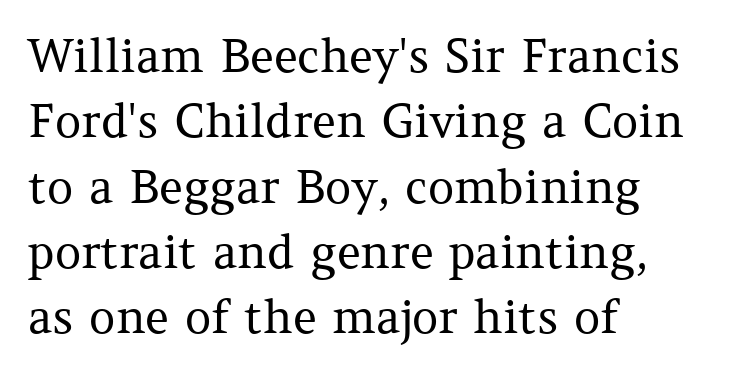
Q: Is the text bold? A: No.
Q: Is the text italic (slanted)? A: No, it is upright.
Q: Is the typeface a serif or a sans-serif typeface? A: Serif.
Q: Is the text underlined? A: No.
Q: How is the paragraph aligned? A: Left-aligned.
Q: Is the spacing between letters normal or unusually wide? A: Normal.
Q: Is the spacing between lines tight, normal or loose? A: Normal.
Q: Width (condensed, normal, or wide)? A: Normal.
Q: Stroke contrast? A: Medium.
Q: x-height? A: Medium.
Q: Monospaced? A: No.
